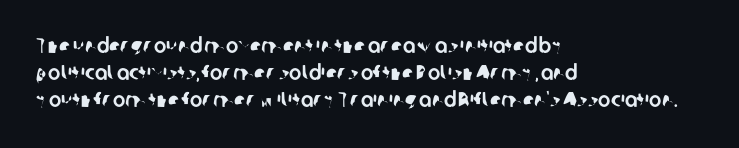
{"underline": "no", "align": "left", "line_spacing": "normal", "line_spacing_ratio": 1.28, "letter_spacing": "normal", "letter_spacing_em": 0.0, "glyph_px": 21}
